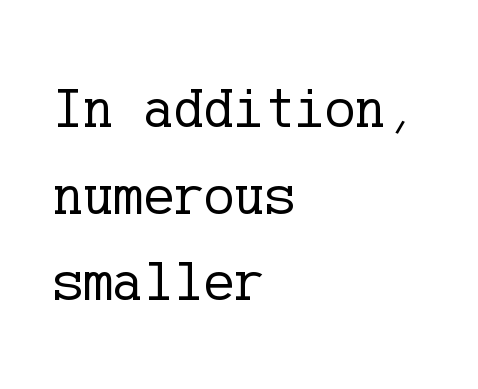
{"serif": "yes", "italic": "no", "bold": "no", "weight": "regular", "width": "normal", "stroke_contrast": "low", "x_height": "medium", "underline": "no", "align": "left", "line_spacing": "normal", "line_spacing_ratio": 1.52, "letter_spacing": "normal", "letter_spacing_em": 0.0, "glyph_px": 57}
